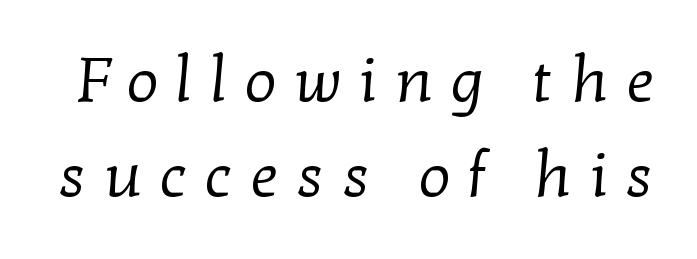
Q: Is the text bold? A: No.
Q: Is the typeface a serif or a sans-serif typeface? A: Serif.
Q: Is the text underlined? A: No.
Q: Is the spacing between letters normal or unusually wide? A: Unusually wide.
Q: Is the spacing between lines tight, normal or loose? A: Normal.
Q: Width (condensed, normal, or wide)? A: Normal.
Q: Stroke contrast? A: Low.
Q: x-height? A: Medium.
Q: Monospaced? A: No.
